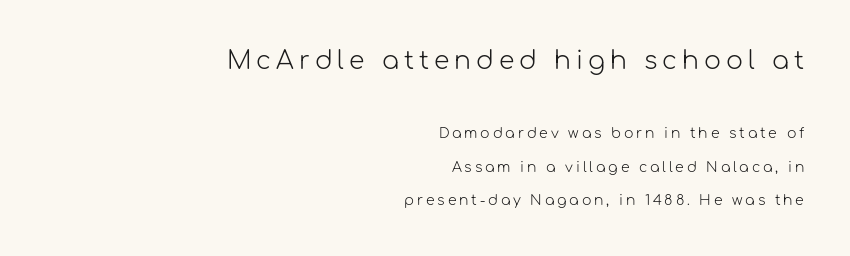
The image shows 25 px text type, upright; set right-aligned, loose line spacing (2.38x), unusually wide letter spacing (+0.2 em), not underlined; the first (top) block is 1.79x larger.
